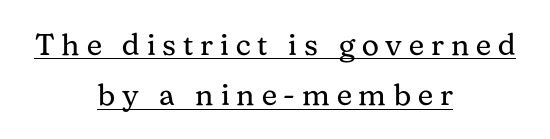
Whoever set this chose a conventional vertical rhythm. Underline: present. This sample has the flowing, uneven cadence of proportional lettering. This sample uses a serif face.
